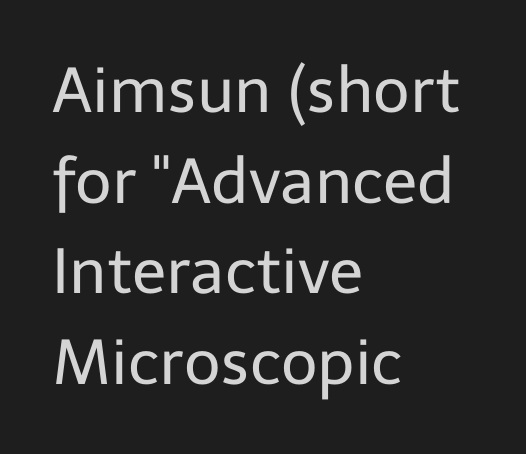
Proportional: the letters do not fall into vertical columns. These lines keep a tight, regular rhythm from letter to letter. Counters stay open thanks to moderate or lighter strokes. This sample is left-justified, so line endings fall wherever the words run out. Descender tails drop into unmarked territory.
